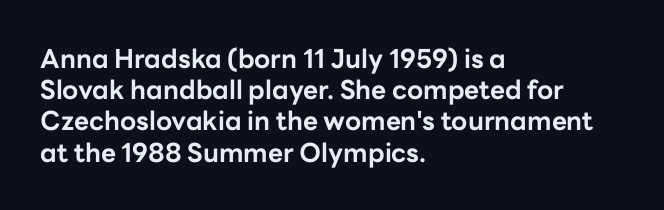
The image shows 26 px bold type, upright; set left-aligned, line spacing 1.2x, normal letter spacing, not underlined.
